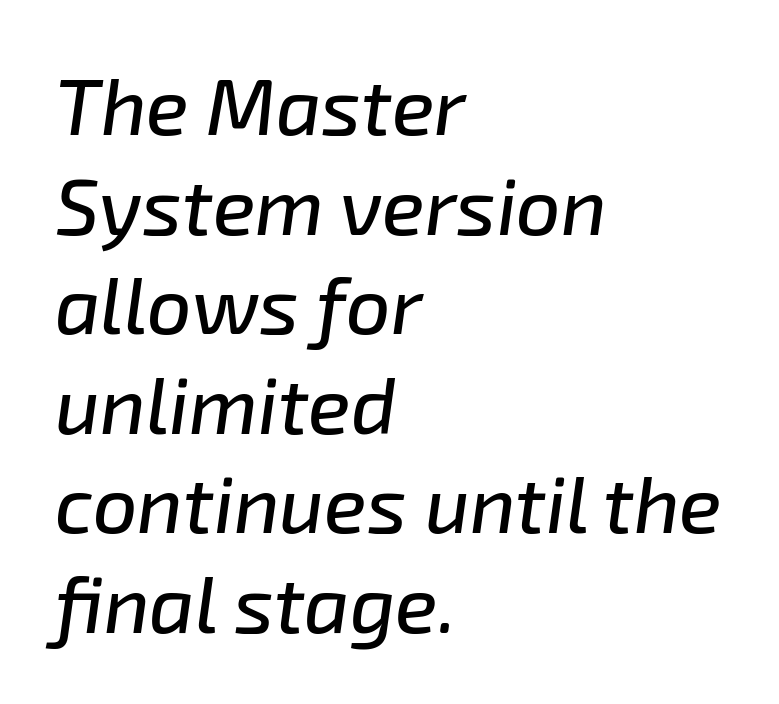
Check the space under the baseline: it is left empty. The letterforms sit shoulder to shoulder at normal distance. The rows are spaced the way most documents space them. The whole block is typeset with a tilt. Is this a fixed-width face? No — the glyphs have proportional, varying widths. The lines in this sample share a left origin and differ only in where they stop.
